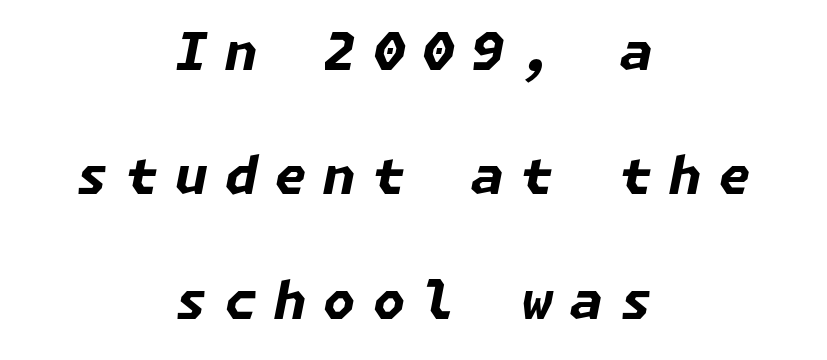
Q: Is the text bold? A: Yes.
Q: Is the text italic (slanted)? A: Yes, it leans right by about 11 degrees.
Q: Is the text underlined? A: No.
Q: How is the paragraph aligned? A: Centered.
Q: Is the spacing between letters normal or unusually wide? A: Unusually wide.
Q: Is the spacing between lines tight, normal or loose? A: Loose.
Q: Width (condensed, normal, or wide)? A: Normal.
Q: Stroke contrast? A: Low.
Q: x-height? A: Medium.
